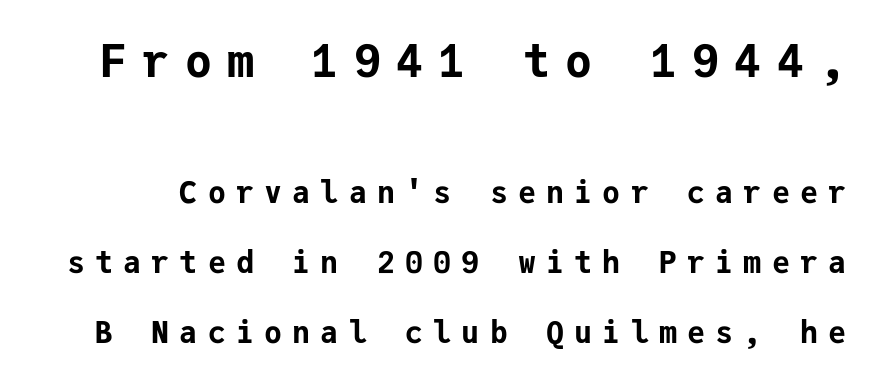
The image shows 45 px bold sans-serif type, upright, monospaced; set loose line spacing (2.32x), unusually wide letter spacing (+0.34 em), not underlined; the first (top) block is 1.5x larger; low stroke contrast and a medium x-height.
